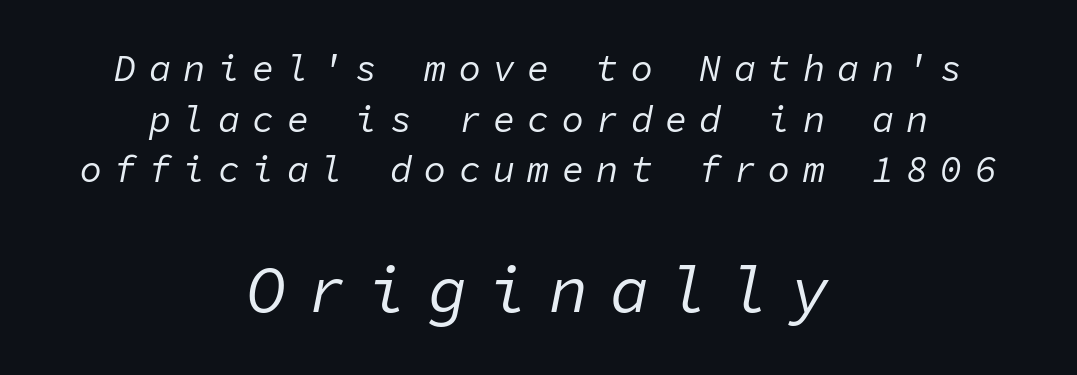
Q: Is the text bold? A: No.
Q: Is the text italic (slanted)? A: Yes, it leans right by about 11 degrees.
Q: Is the text underlined? A: No.
Q: How is the paragraph aligned? A: Centered.
Q: Is the spacing between letters normal or unusually wide? A: Unusually wide.
Q: Is the spacing between lines tight, normal or loose? A: Normal.
Q: Which block of text is set in a larger size, the first (top) or the second (bottom)? A: The second (bottom) one.
Q: Width (condensed, normal, or wide)? A: Normal.
Q: Stroke contrast? A: Low.
Q: x-height? A: Medium.
Q: Monospaced? A: Yes.
